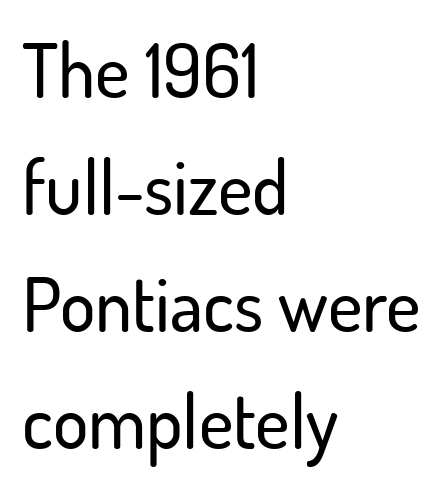
{"serif": "no", "italic": "no", "width": "normal", "stroke_contrast": "low", "x_height": "small", "monospaced": "no", "underline": "no", "align": "left", "line_spacing": "normal", "line_spacing_ratio": 1.58, "letter_spacing": "normal", "letter_spacing_em": 0.0, "glyph_px": 74}
